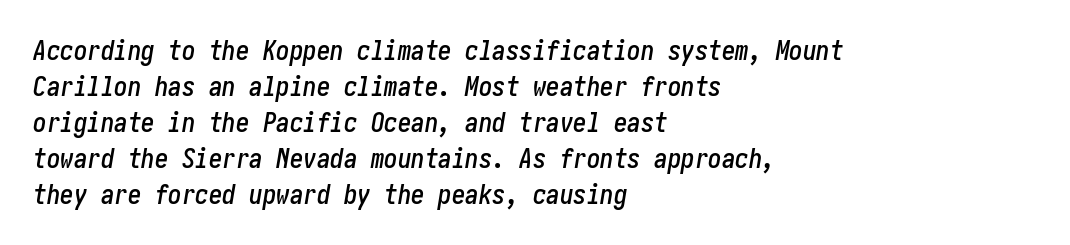
Q: Is the text italic (slanted)? A: Yes, it leans right by about 10 degrees.
Q: Is the text underlined? A: No.
Q: How is the paragraph aligned? A: Left-aligned.
Q: Is the spacing between letters normal or unusually wide? A: Normal.
Q: Is the spacing between lines tight, normal or loose? A: Normal.
